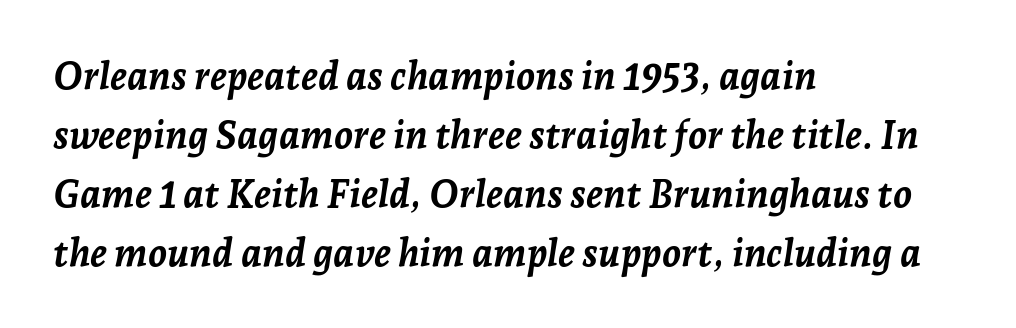
Q: Is the text bold? A: Yes.
Q: Is the text italic (slanted)? A: Yes, it leans right by about 7 degrees.
Q: Is the text underlined? A: No.
Q: How is the paragraph aligned? A: Left-aligned.
Q: Is the spacing between letters normal or unusually wide? A: Normal.
Q: Is the spacing between lines tight, normal or loose? A: Normal.
Q: Width (condensed, normal, or wide)? A: Normal.
Q: Stroke contrast? A: Low.
Q: x-height? A: Medium.
Q: Monospaced? A: No.
